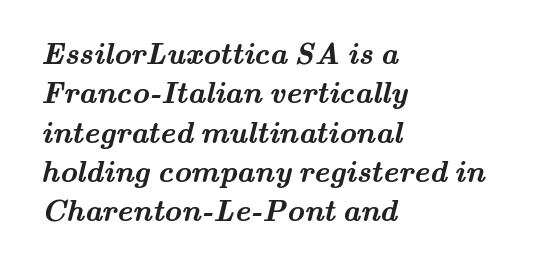
Q: Is the text bold? A: Yes.
Q: Is the typeface a serif or a sans-serif typeface? A: Serif.
Q: Is the text underlined? A: No.
Q: How is the paragraph aligned? A: Left-aligned.
Q: Is the spacing between letters normal or unusually wide? A: Normal.
Q: Is the spacing between lines tight, normal or loose? A: Normal.
Q: Width (condensed, normal, or wide)? A: Wide.
Q: Stroke contrast? A: Medium.
Q: x-height? A: Small.
Q: Monospaced? A: No.
